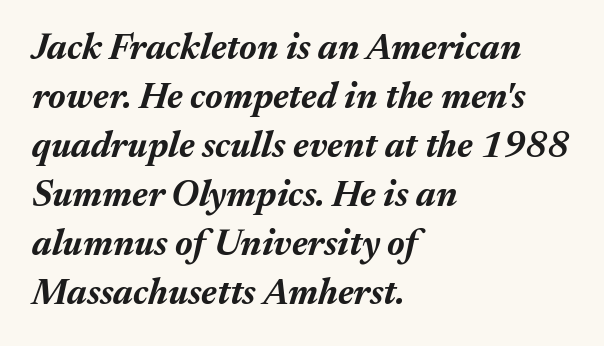
The specimen reads as italic at a glance. The face used here is proportionally spaced, like ordinary book or web type. The rag falls on the right side of this text block. Normally led — the rows are evenly, conventionally spaced.
